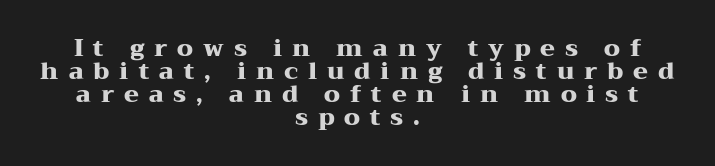
Posture: upright roman. Quick note: interline space is minimal. Here the glyphs are tracked loosely, breaking word shapes into spaced letters. Just letters on the line, the space beneath them empty. Teacher's note: observe the equal gaps on both sides — that is centered alignment. This is heavy type, rendered in bold.
